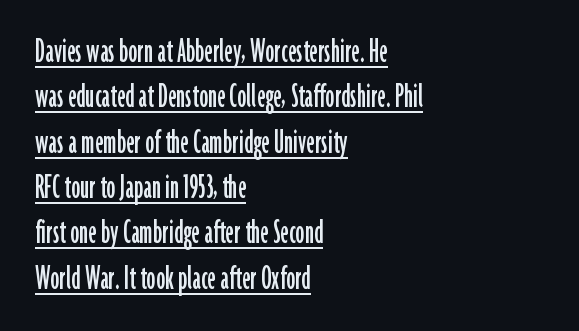
Regarding serifs, this sample does without them. The passage shown is underscored from start to finish. Line spacing here is normal. This rendering uses left alignment, leaving the right contour irregular. Ordinary non-slanted type is in use. There is no visible air inserted between adjacent glyphs.
